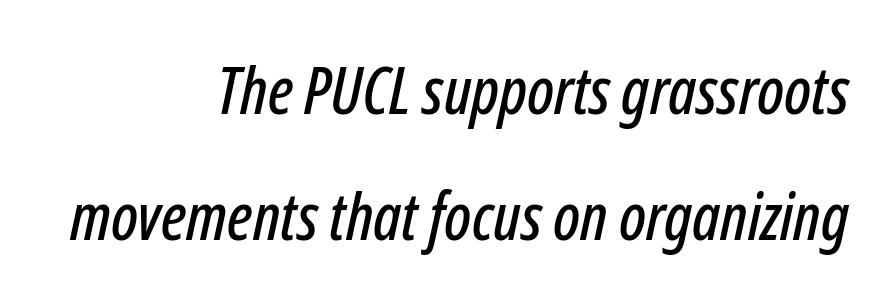
Q: Is the text italic (slanted)? A: Yes, it leans right by about 12 degrees.
Q: Is the text underlined? A: No.
Q: How is the paragraph aligned? A: Right-aligned.
Q: Is the spacing between letters normal or unusually wide? A: Normal.
Q: Is the spacing between lines tight, normal or loose? A: Loose.
Q: Width (condensed, normal, or wide)? A: Condensed.
Q: Stroke contrast? A: Low.
Q: x-height? A: Medium.
Q: Monospaced? A: No.
